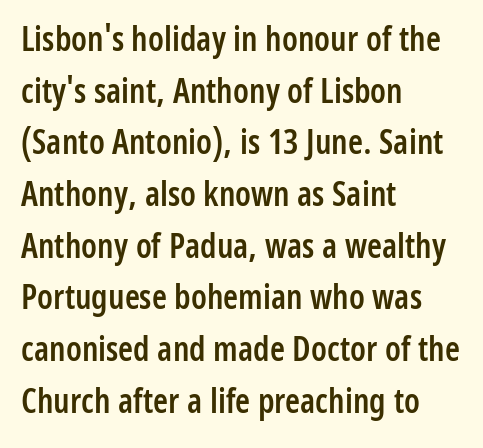
Line beginnings align vertically; line endings do not. The type family on display is of the sans-serif kind. The passage shown is semibold, sitting just below true bold. Each word holds together tightly as a unit, with standard inter-letter gaps.
